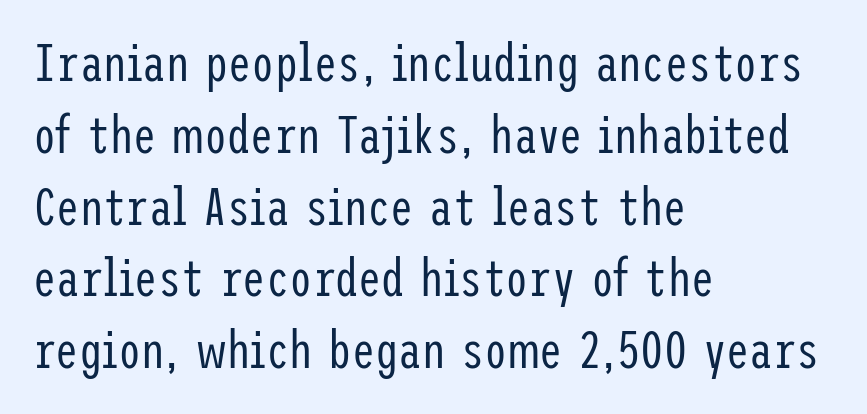
Q: Is the text bold? A: No.
Q: Is the text italic (slanted)? A: No, it is upright.
Q: Is the typeface a serif or a sans-serif typeface? A: Sans-serif.
Q: Is the text underlined? A: No.
Q: How is the paragraph aligned? A: Left-aligned.
Q: Is the spacing between letters normal or unusually wide? A: Normal.
Q: Is the spacing between lines tight, normal or loose? A: Normal.
Q: Width (condensed, normal, or wide)? A: Condensed.
Q: Stroke contrast? A: Low.
Q: x-height? A: Medium.
